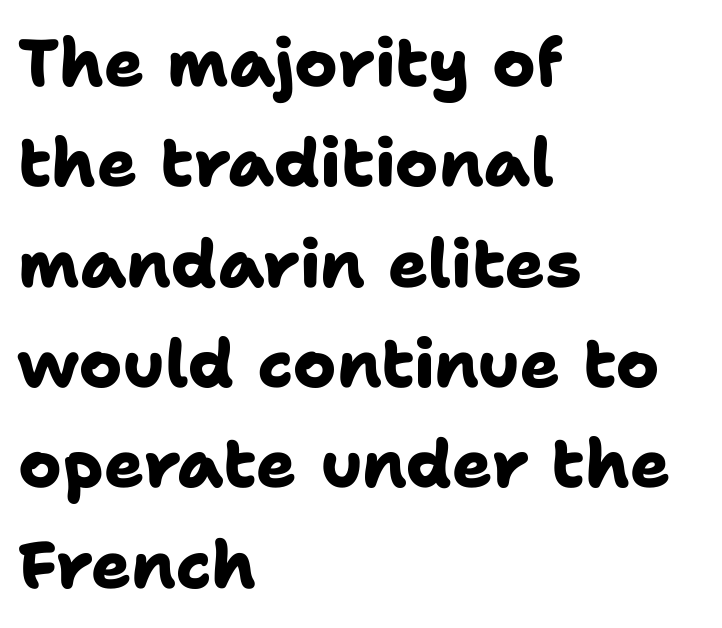
{"serif": "no", "bold": "yes", "weight": "heavy", "width": "normal", "stroke_contrast": "low", "x_height": "medium", "monospaced": "no", "underline": "no", "align": "left", "line_spacing": "normal", "line_spacing_ratio": 1.52, "letter_spacing": "normal", "letter_spacing_em": 0.0, "glyph_px": 66}
